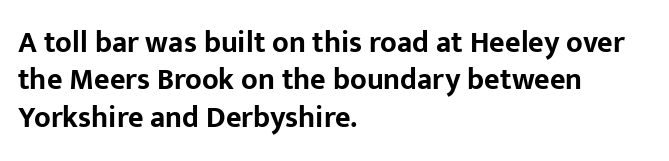
The image shows 30 px bold sans-serif type, upright; set left-aligned, normal line spacing (1.25x), normal letter spacing, not underlined; low stroke contrast and a medium x-height.
